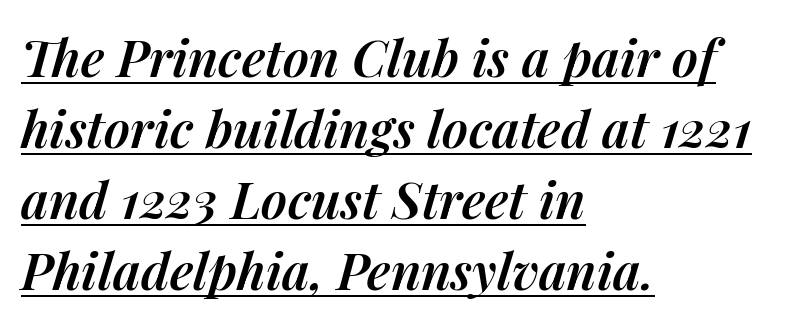
Q: Is the text bold? A: Semi-bold.
Q: Is the text italic (slanted)? A: Yes, it leans right by about 14 degrees.
Q: Is the text underlined? A: Yes.
Q: How is the paragraph aligned? A: Left-aligned.
Q: Is the spacing between letters normal or unusually wide? A: Normal.
Q: Is the spacing between lines tight, normal or loose? A: Normal.
Q: Width (condensed, normal, or wide)? A: Normal.
Q: Stroke contrast? A: Medium.
Q: x-height? A: Medium.
Q: Monospaced? A: No.
